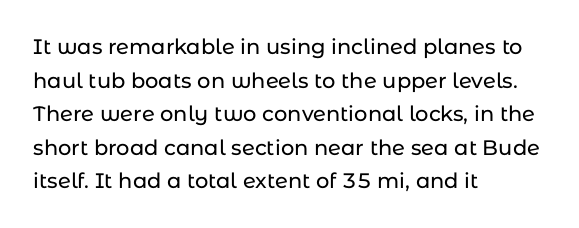
{"italic": "no", "underline": "no", "align": "left", "line_spacing": "normal", "line_spacing_ratio": 1.6, "letter_spacing": "normal", "letter_spacing_em": 0.0, "glyph_px": 21}
